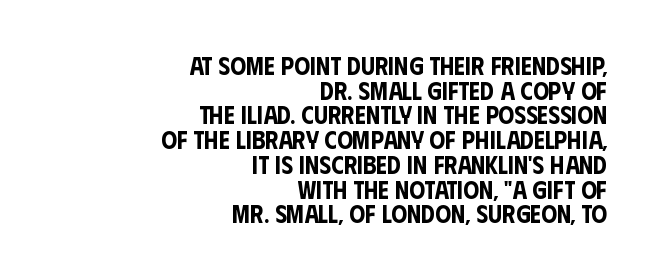
{"italic": "no", "underline": "no", "align": "right", "line_spacing": "tight", "line_spacing_ratio": 0.99, "letter_spacing": "normal", "letter_spacing_em": 0.0, "glyph_px": 25}
